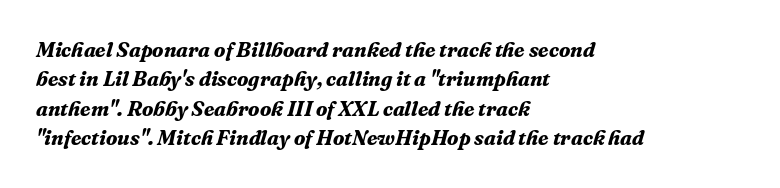
{"italic": "yes", "lean": "right", "slant_degrees": 16, "bold": "yes", "underline": "no", "align": "left", "line_spacing": "normal", "line_spacing_ratio": 1.4, "letter_spacing": "normal", "letter_spacing_em": 0.0, "glyph_px": 21}
